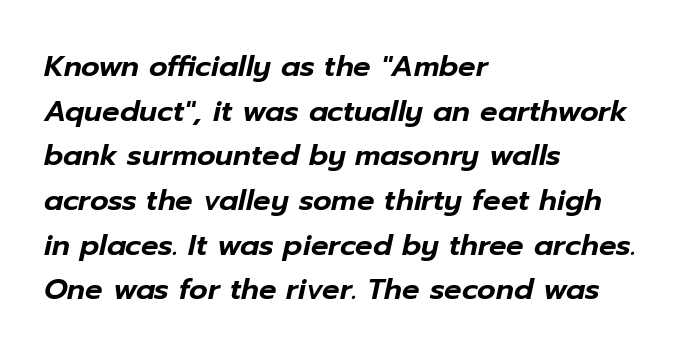
{"italic": "yes", "lean": "right", "slant_degrees": 12, "width": "normal", "stroke_contrast": "low", "x_height": "medium", "monospaced": "no", "underline": "no", "align": "left", "line_spacing": "normal", "line_spacing_ratio": 1.54, "letter_spacing": "normal", "letter_spacing_em": 0.0, "glyph_px": 29}
